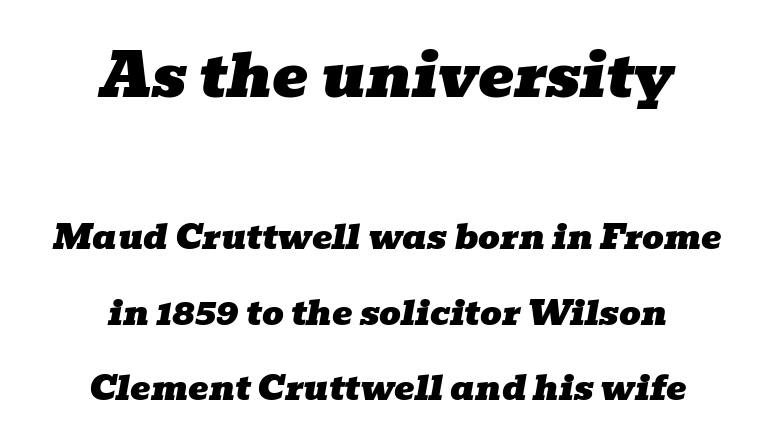
The paragraph shown floats in the horizontal middle. Between one letter and the next there's only the usual sliver of space. The space directly below the letters is spotless. This is oblique type, the kind used for emphasis or titles.
